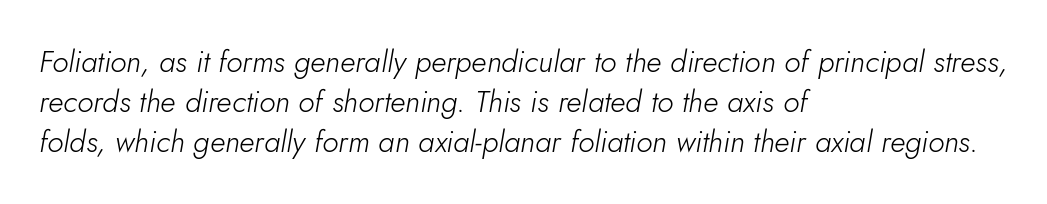
Q: Is the text bold? A: No.
Q: Is the text italic (slanted)? A: Yes, it leans right by about 5 degrees.
Q: Is the text underlined? A: No.
Q: How is the paragraph aligned? A: Left-aligned.
Q: Is the spacing between letters normal or unusually wide? A: Normal.
Q: Is the spacing between lines tight, normal or loose? A: Normal.
Q: Width (condensed, normal, or wide)? A: Normal.
Q: Stroke contrast? A: Low.
Q: x-height? A: Small.
Q: Monospaced? A: No.
